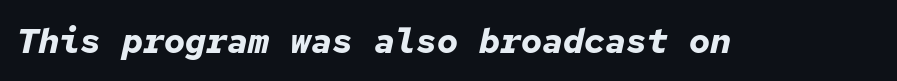
{"italic": "yes", "lean": "right", "slant_degrees": 12, "bold": "yes", "weight": "bold", "width": "normal", "stroke_contrast": "low", "x_height": "medium", "monospaced": "yes", "underline": "no", "letter_spacing": "normal", "letter_spacing_em": 0.0, "glyph_px": 35}
